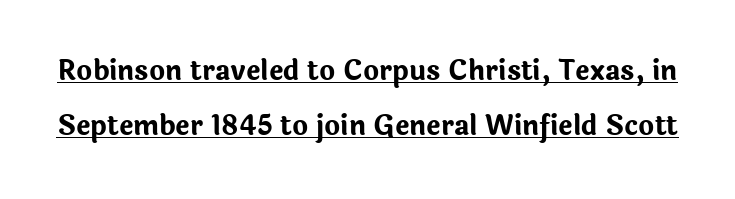
{"italic": "no", "bold": "yes", "underline": "yes", "line_spacing": "loose", "line_spacing_ratio": 2.04, "letter_spacing": "normal", "letter_spacing_em": 0.0, "glyph_px": 27}
